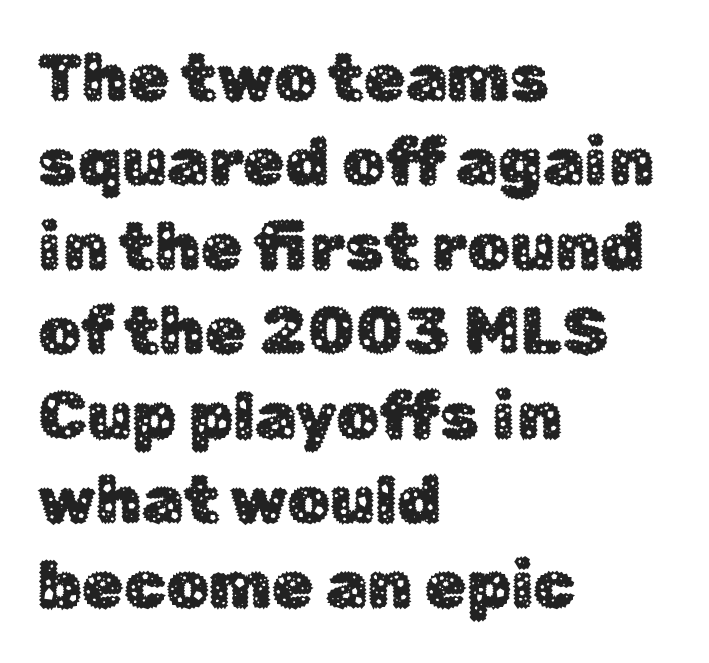
Q: Is the text italic (slanted)? A: No, it is upright.
Q: Is the typeface a serif or a sans-serif typeface? A: Sans-serif.
Q: Is the text underlined? A: No.
Q: How is the paragraph aligned? A: Left-aligned.
Q: Is the spacing between letters normal or unusually wide? A: Normal.
Q: Is the spacing between lines tight, normal or loose? A: Normal.
Q: Width (condensed, normal, or wide)? A: Normal.
Q: Stroke contrast? A: Low.
Q: x-height? A: Medium.
Q: Monospaced? A: No.
